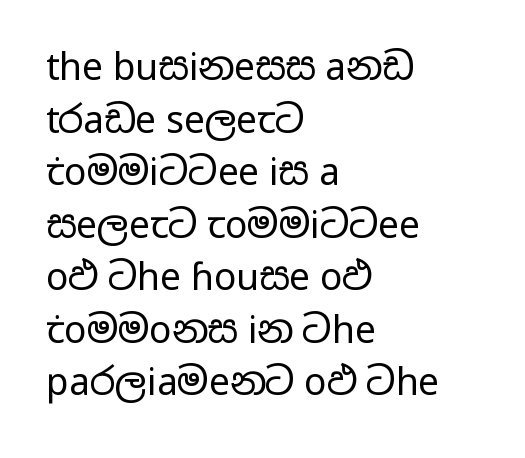
Posture: straight, roman, zero tilt. No letter is thick-stroked: the sample isn't bold. Quick note: underline off. Tracking value appears to be zero — textbook default spacing.
